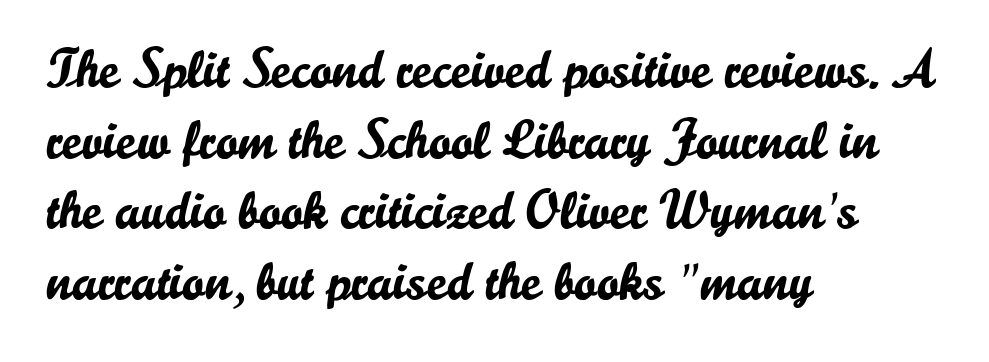
The image shows 54 px sans-serif type; set left-aligned, normal line spacing (1.31x), normal letter spacing, not underlined; low stroke contrast and a small x-height.
